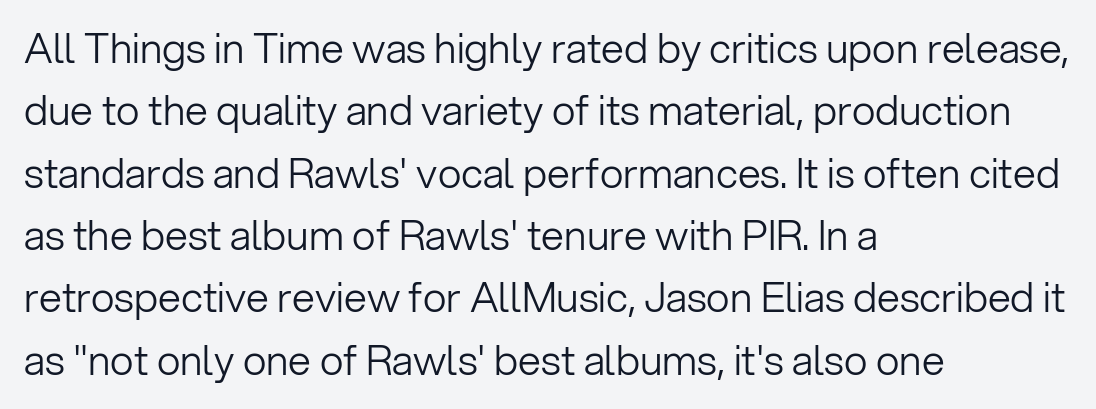
The image shows 41 px light sans-serif type, upright; set left-aligned, normal line spacing (1.52x), normal letter spacing, not underlined; low stroke contrast and a medium x-height.
